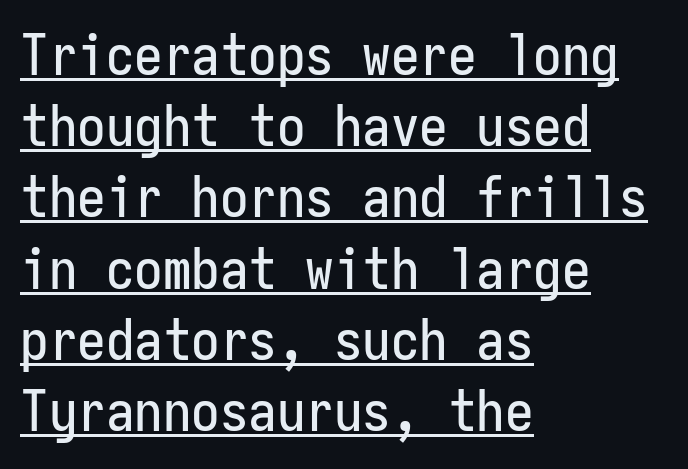
{"serif": "no", "italic": "no", "width": "condensed", "stroke_contrast": "low", "x_height": "medium", "monospaced": "yes", "underline": "yes", "align": "left", "line_spacing": "normal", "line_spacing_ratio": 1.25, "letter_spacing": "normal", "letter_spacing_em": 0.0, "glyph_px": 57}
